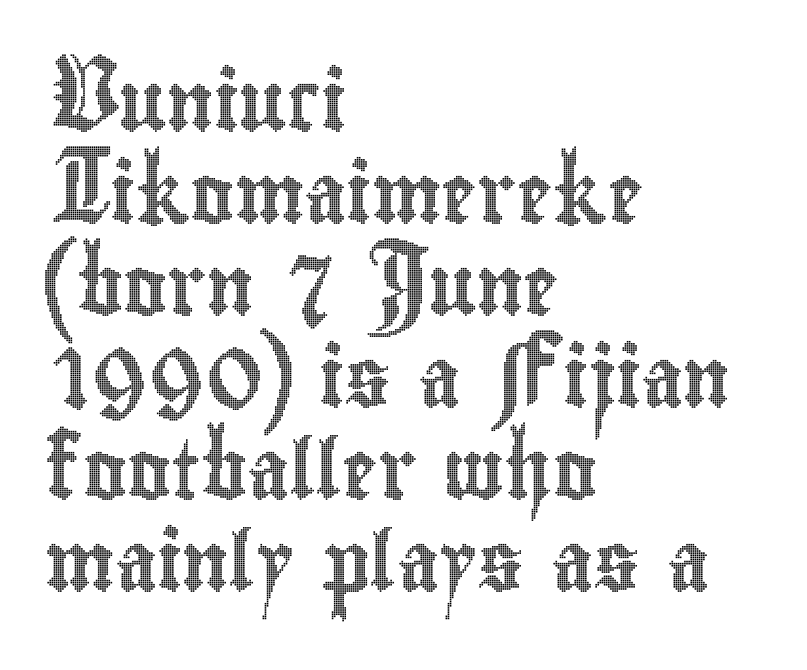
The passage shown is typed in a proportional face where columns would drift. Students, observe: this is what conventionally led text looks like. The baseline area is clear. These lines were composed using upright roman letters. Horizontally, the lines are justified to the leading edge only.
